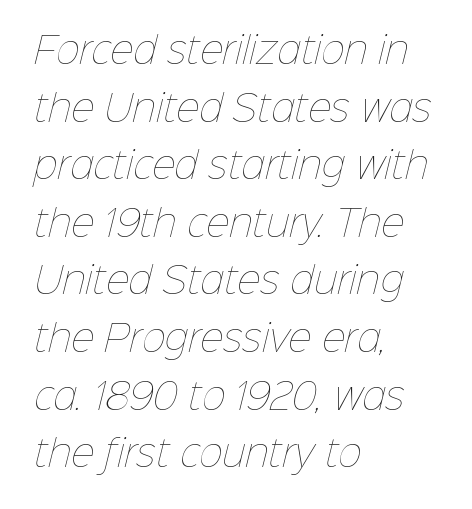
The space directly below the letters is spotless. Baseline-to-baseline distance is the conventional proportion of letter height. Vertical stems look standard width or narrower in stroke. Character widths vary here, with narrow letters taking less room than wide ones. Which margin do the lines hug? The left one — the right edge is uneven. How are the letters spaced? Ordinarily, with no added tracking.
